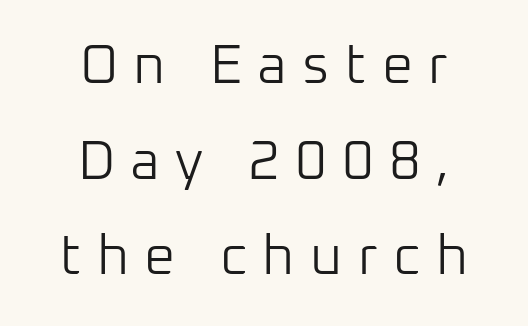
The image shows 55 px light sans-serif type, upright; set centered, line spacing 1.74x, unusually wide letter spacing (+0.28 em), not underlined; low stroke contrast and a medium x-height.
